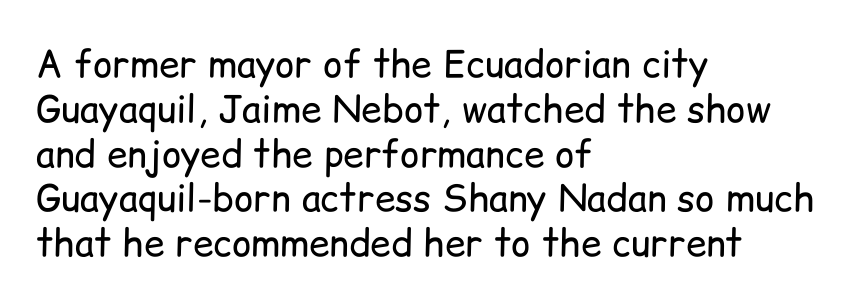
How are the letters spaced? Ordinarily, with no added tracking. A classic flush-left, rag-right setting is used for this passage. A typesetter would label this face a sans. The type sits square on the baseline with zero lean.
